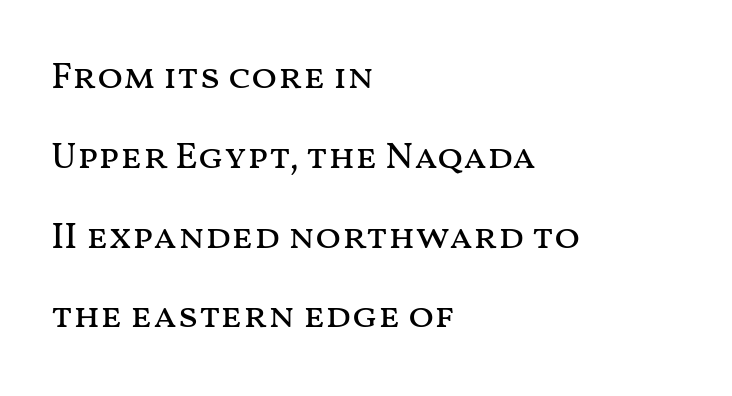
The image shows 38 px regular-weight, wide type, upright; set left-aligned, loose line spacing (2.1x), normal letter spacing, not underlined; medium stroke contrast and a medium x-height.
